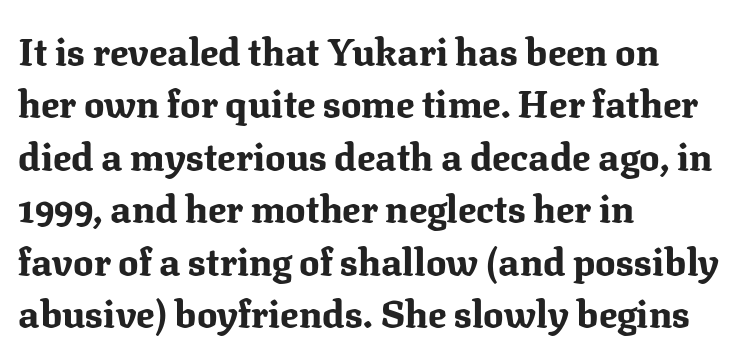
Q: Is the text bold? A: Yes.
Q: Is the text italic (slanted)? A: No, it is upright.
Q: Is the typeface a serif or a sans-serif typeface? A: Serif.
Q: Is the text underlined? A: No.
Q: How is the paragraph aligned? A: Left-aligned.
Q: Is the spacing between letters normal or unusually wide? A: Normal.
Q: Is the spacing between lines tight, normal or loose? A: Normal.
Q: Width (condensed, normal, or wide)? A: Normal.
Q: Stroke contrast? A: Medium.
Q: x-height? A: Medium.
Q: Monospaced? A: No.
